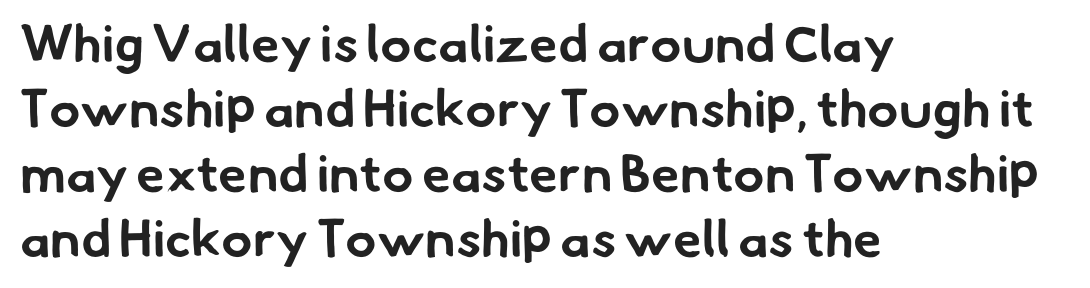
The image shows 52 px bold sans-serif type; set left-aligned, normal line spacing (1.25x), normal letter spacing, not underlined; low stroke contrast and a small x-height.
